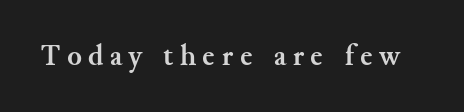
Students, this is bold: see how much ink each stroke carries. Note: serifs present on the glyphs. Varying glyph widths throughout — classic text-font behaviour. The lettering stays uniformly vertical, giving the passage a roman look.
